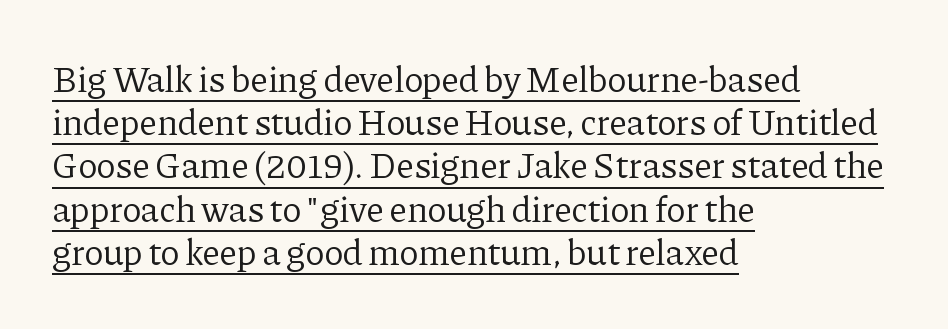
The image shows 36 px regular-weight serif type, upright; set left-aligned, line spacing 1.2x, normal letter spacing, underlined; low stroke contrast and a medium x-height.
